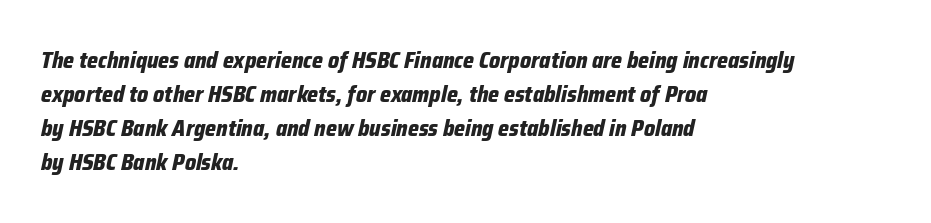
A full-strength bold gives these letters their thick strokes. The designer left line spacing at the default. Decoration check: the copy has no underline. The lines are quadded left. You can tell it's italic because the verticals aren't actually vertical.
